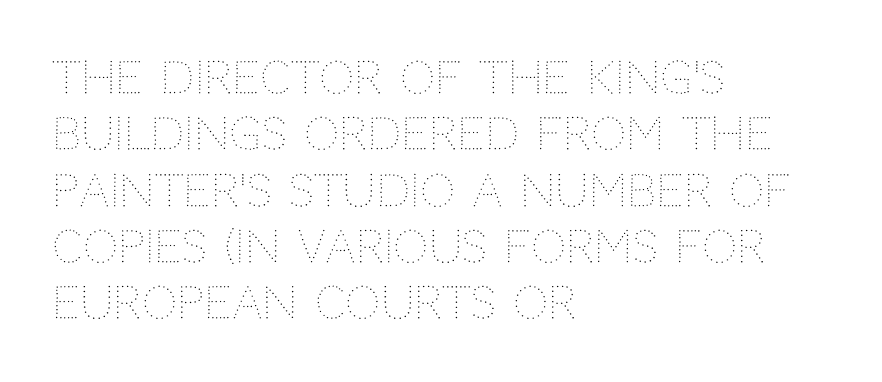
The image shows 44 px thin type, upright; set left-aligned, normal line spacing (1.28x), normal letter spacing, not underlined; medium stroke contrast and a large x-height.
